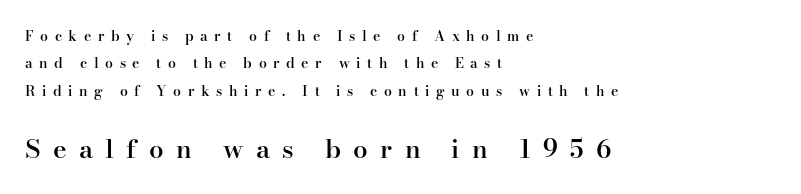
Typographic density is moderately raised because the face is semibold. You can tell it's not italic because the verticals are truly vertical. The passage shown has open, widely tracked lettering throughout. The lower block of text is set noticeably larger than the block above it. This block would shrink considerably if given ordinary leading; it's expanded now. Notice how the passage keeps a crisp vertical edge on the left only.
